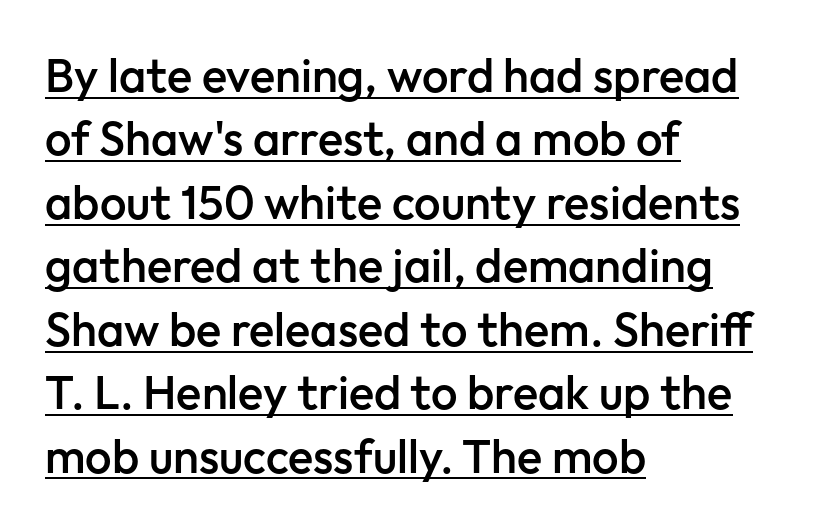
Q: Is the text bold? A: Semi-bold.
Q: Is the text italic (slanted)? A: No, it is upright.
Q: Is the typeface a serif or a sans-serif typeface? A: Sans-serif.
Q: Is the text underlined? A: Yes.
Q: How is the paragraph aligned? A: Left-aligned.
Q: Is the spacing between letters normal or unusually wide? A: Normal.
Q: Is the spacing between lines tight, normal or loose? A: Normal.
Q: Width (condensed, normal, or wide)? A: Normal.
Q: Stroke contrast? A: Low.
Q: x-height? A: Medium.
Q: Monospaced? A: No.
